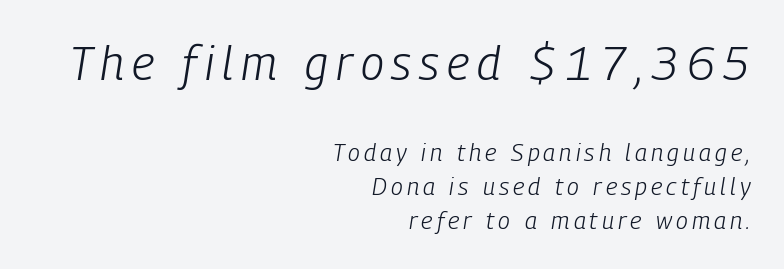
Q: Is the text bold? A: No.
Q: Is the text italic (slanted)? A: Yes, it leans right by about 9 degrees.
Q: Is the text underlined? A: No.
Q: How is the paragraph aligned? A: Right-aligned.
Q: Is the spacing between lines tight, normal or loose? A: Normal.
Q: Which block of text is set in a larger size, the first (top) or the second (bottom)? A: The first (top) one.
Q: Width (condensed, normal, or wide)? A: Condensed.
Q: Stroke contrast? A: Low.
Q: x-height? A: Medium.
Q: Monospaced? A: No.
